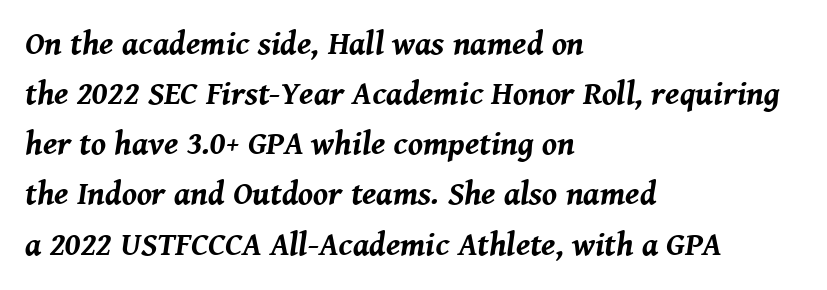
The image shows 33 px bold type, italic (leaning right); set left-aligned, normal line spacing (1.52x), normal letter spacing, not underlined; medium stroke contrast and a medium x-height.
